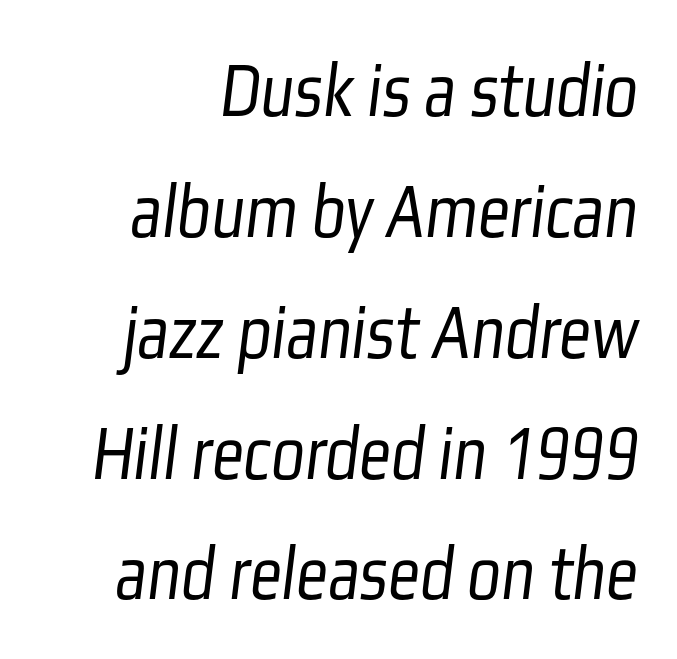
Q: Is the text bold? A: No.
Q: Is the typeface a serif or a sans-serif typeface? A: Sans-serif.
Q: Is the text underlined? A: No.
Q: Is the spacing between letters normal or unusually wide? A: Normal.
Q: Is the spacing between lines tight, normal or loose? A: Normal.
Q: Width (condensed, normal, or wide)? A: Condensed.
Q: Stroke contrast? A: Low.
Q: x-height? A: Medium.
Q: Monospaced? A: No.
